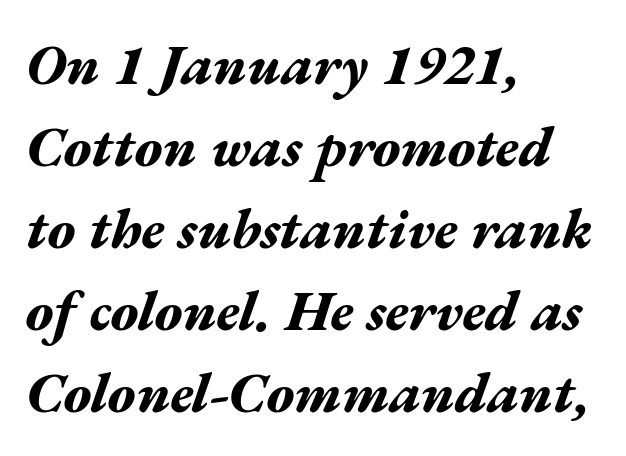
{"italic": "yes", "lean": "right", "slant_degrees": 17, "bold": "yes", "weight": "bold", "width": "wide", "stroke_contrast": "medium", "x_height": "medium", "monospaced": "no", "underline": "no", "align": "left", "line_spacing": "normal", "line_spacing_ratio": 1.44, "letter_spacing": "normal", "letter_spacing_em": 0.0, "glyph_px": 57}
